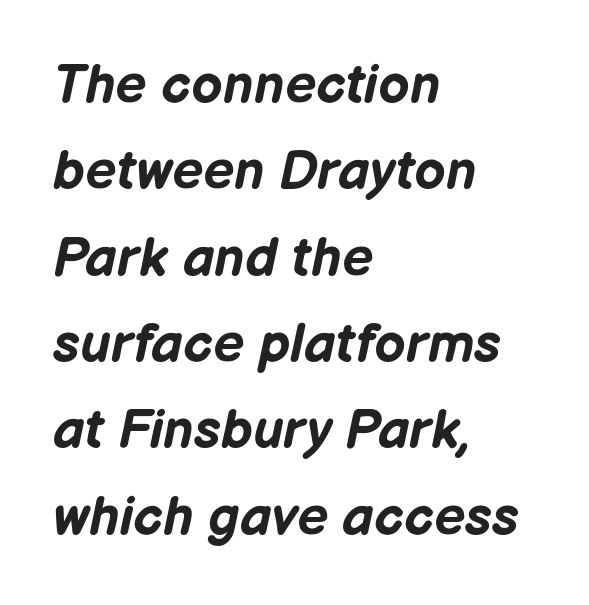
The image shows 55 px bold type, italic (leaning right); set left-aligned, normal line spacing (1.57x), normal letter spacing, not underlined; low stroke contrast and a medium x-height.
